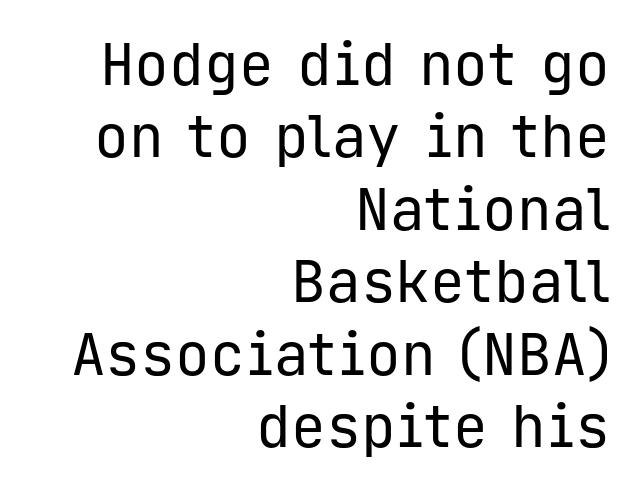
These glyphs show unthickened strokes, regular width or finer. Monospaced: the letters line up in strict vertical columns. The paragraph shown leans on its right margin. The line texture is even and compact thanks to regular tracking. Upright lettering throughout.
